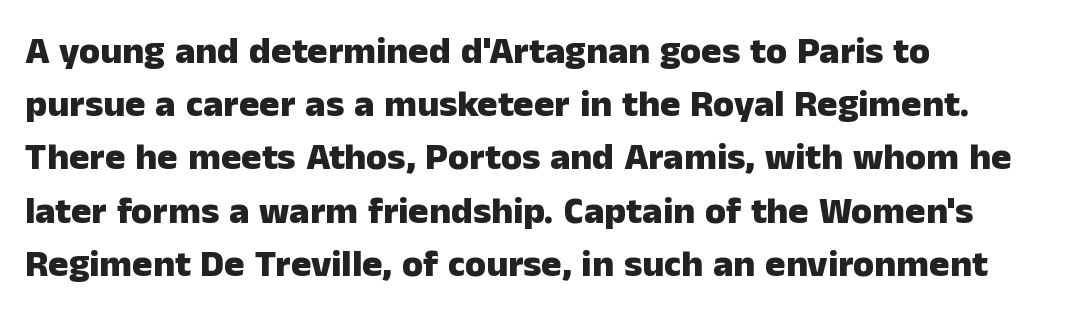
{"serif": "no", "italic": "no", "bold": "yes", "weight": "heavy", "width": "normal", "stroke_contrast": "low", "x_height": "medium", "monospaced": "no", "underline": "no", "align": "left", "line_spacing": "normal", "line_spacing_ratio": 1.4, "letter_spacing": "normal", "letter_spacing_em": 0.0, "glyph_px": 38}
